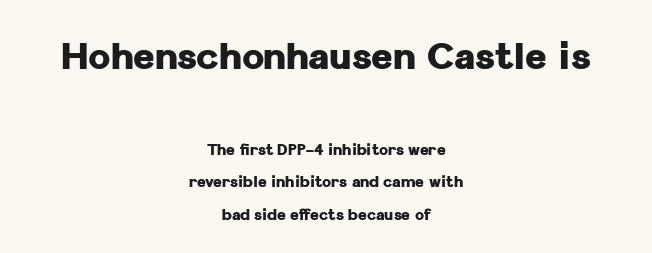
{"serif": "no", "italic": "no", "bold": "yes", "weight": "heavy", "width": "normal", "stroke_contrast": "low", "x_height": "medium", "monospaced": "no", "underline": "no", "align": "center", "line_spacing": "loose", "line_spacing_ratio": 2.19, "letter_spacing": "normal", "letter_spacing_em": 0.0, "larger_block": "first", "size_ratio": 2.47, "glyph_px": 37}
